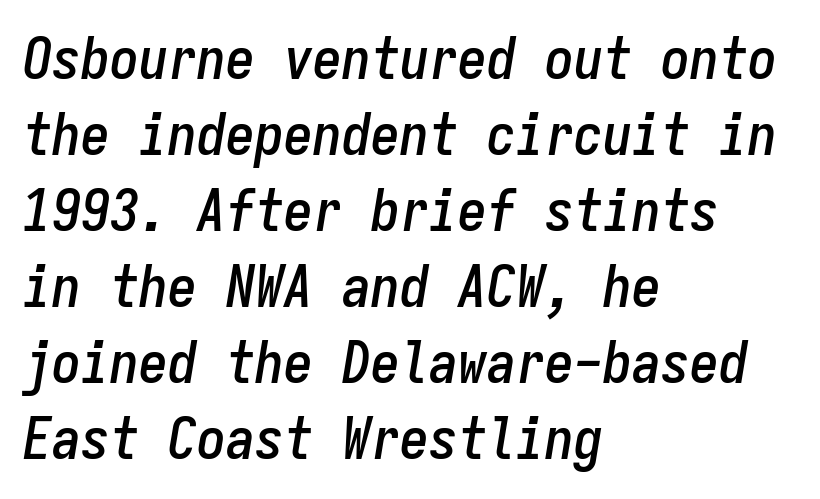
The image shows 58 px condensed type, italic (leaning right), monospaced; set left-aligned, normal line spacing (1.31x), normal letter spacing, not underlined; low stroke contrast and a medium x-height.
